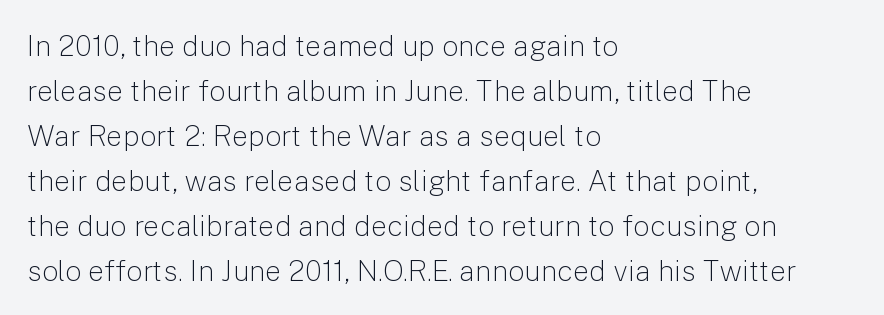
Q: Is the text bold? A: No.
Q: Is the text italic (slanted)? A: No, it is upright.
Q: Is the typeface a serif or a sans-serif typeface? A: Sans-serif.
Q: Is the text underlined? A: No.
Q: How is the paragraph aligned? A: Left-aligned.
Q: Is the spacing between letters normal or unusually wide? A: Normal.
Q: Is the spacing between lines tight, normal or loose? A: Normal.
Q: Width (condensed, normal, or wide)? A: Normal.
Q: Stroke contrast? A: Low.
Q: x-height? A: Medium.
Q: Monospaced? A: No.
